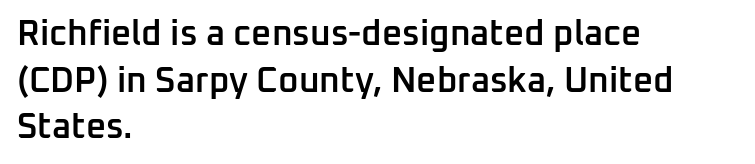
Q: Is the text bold? A: Semi-bold.
Q: Is the text italic (slanted)? A: No, it is upright.
Q: Is the typeface a serif or a sans-serif typeface? A: Sans-serif.
Q: Is the text underlined? A: No.
Q: How is the paragraph aligned? A: Left-aligned.
Q: Is the spacing between letters normal or unusually wide? A: Normal.
Q: Is the spacing between lines tight, normal or loose? A: Normal.
Q: Width (condensed, normal, or wide)? A: Normal.
Q: Stroke contrast? A: Low.
Q: x-height? A: Medium.
Q: Monospaced? A: No.
